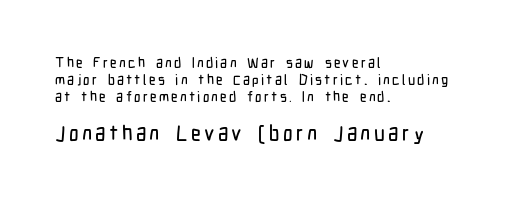
{"italic": "no", "underline": "no", "align": "left", "line_spacing_ratio": 1.23, "larger_block": "second", "size_ratio": 1.5, "glyph_px": 21}
